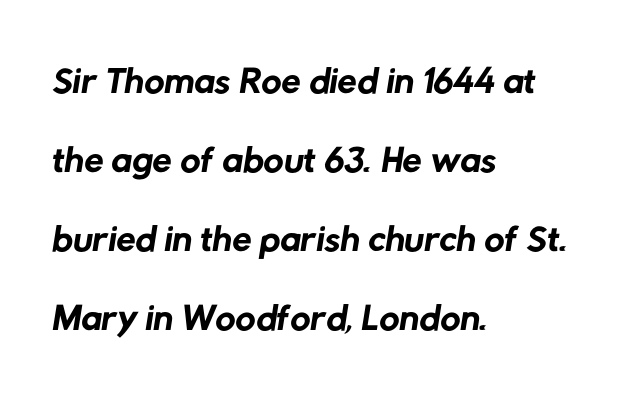
Beneath every word, the page is bare. There is no visible air inserted between adjacent glyphs. Horizontal alignment here is leftward, the default for most running prose. Each letter keeps its own natural width here, so spacing adapts to shape. Counters stay open thanks to moderate or lighter strokes. These lines sit exactly where default settings would place them.
